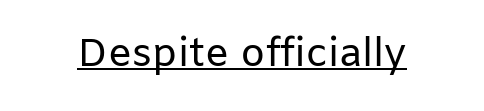
{"serif": "no", "italic": "no", "bold": "no", "weight": "regular", "width": "normal", "stroke_contrast": "low", "x_height": "medium", "monospaced": "no", "underline": "yes", "letter_spacing": "normal", "letter_spacing_em": 0.0, "glyph_px": 40}
